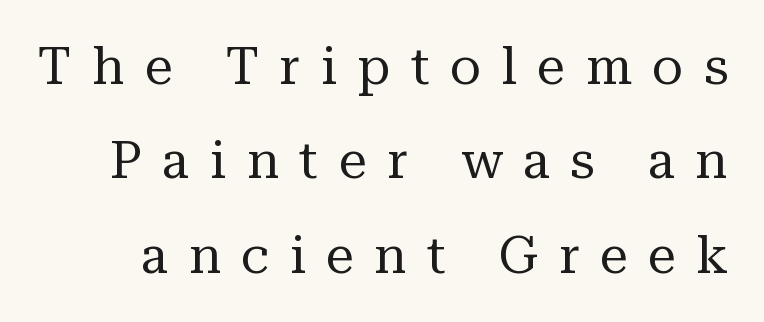
The image shows 51 px regular-weight serif type, upright; set line spacing 1.85x, unusually wide letter spacing (+0.4 em), not underlined; medium stroke contrast and a medium x-height.
